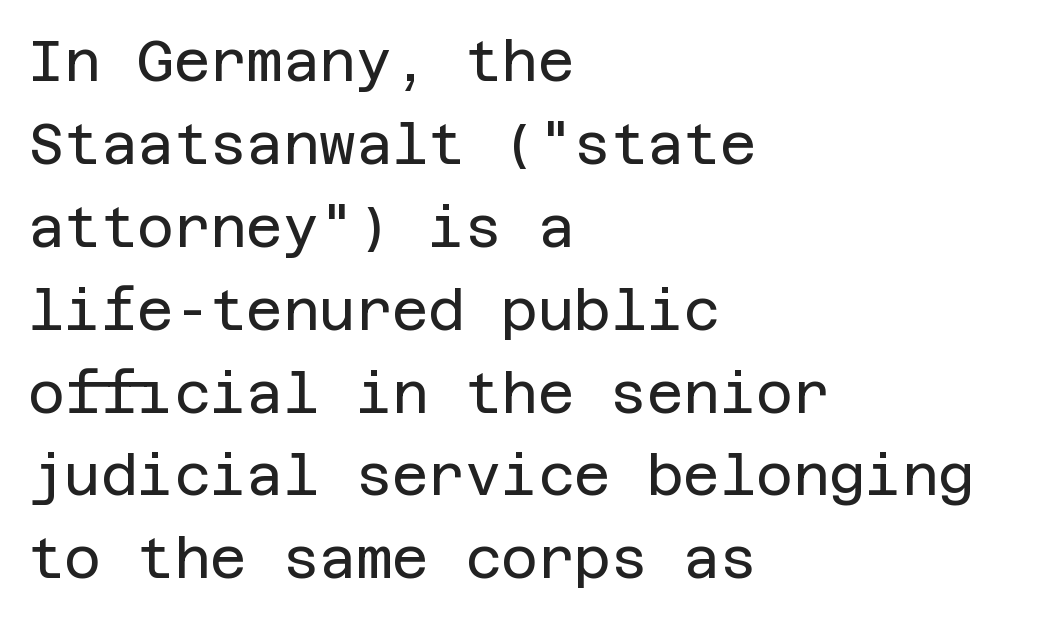
Q: Is the text bold? A: No.
Q: Is the text italic (slanted)? A: No, it is upright.
Q: Is the typeface a serif or a sans-serif typeface? A: Sans-serif.
Q: Is the text underlined? A: No.
Q: How is the paragraph aligned? A: Left-aligned.
Q: Is the spacing between letters normal or unusually wide? A: Normal.
Q: Is the spacing between lines tight, normal or loose? A: Normal.
Q: Width (condensed, normal, or wide)? A: Normal.
Q: Stroke contrast? A: Low.
Q: x-height? A: Large.
